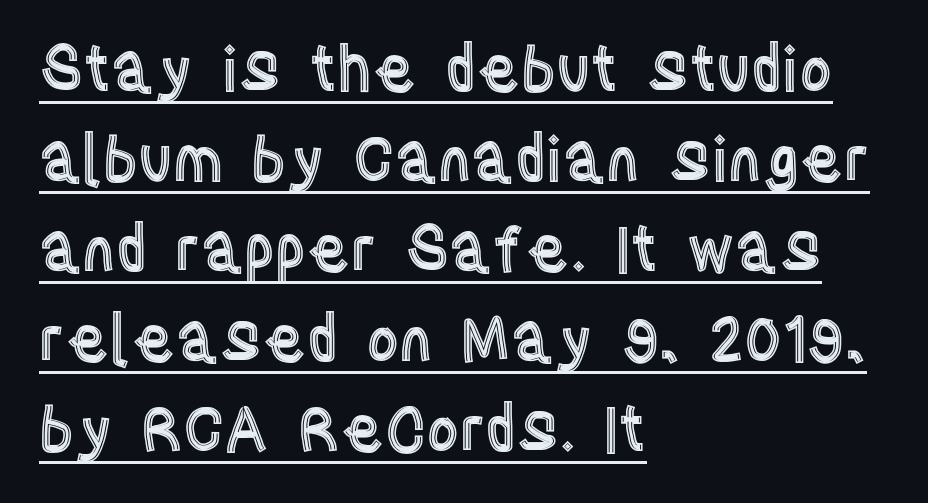
The rendering uses natural spacing where letterforms have individual widths. Caption: standard tracking, unaltered. This sample keeps an unexceptional amount of space between lines. These characters rest on top of a visible drawn line. Horizontally, the lines are justified to the leading edge only. Do the letters lean? They stand straight.
